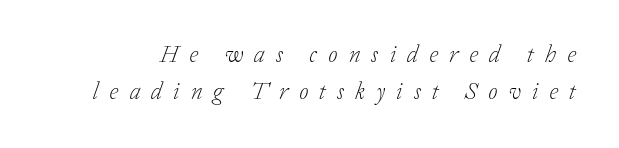
The image shows 24 px text type, italic (leaning right); set normal line spacing (1.54x), unusually wide letter spacing (+0.46 em), not underlined.
